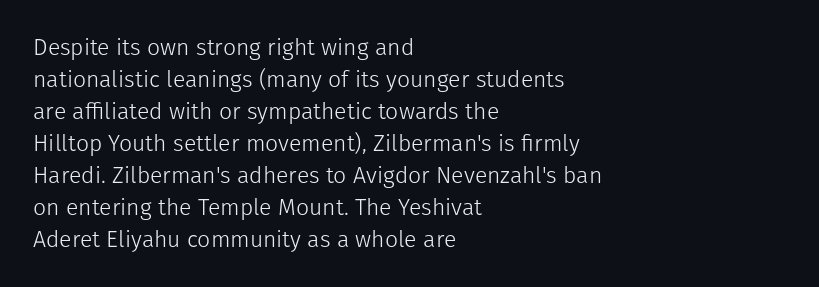
{"italic": "no", "bold": "no", "underline": "no", "align": "left", "line_spacing": "normal", "line_spacing_ratio": 1.39, "letter_spacing": "normal", "letter_spacing_em": 0.0, "glyph_px": 23}
